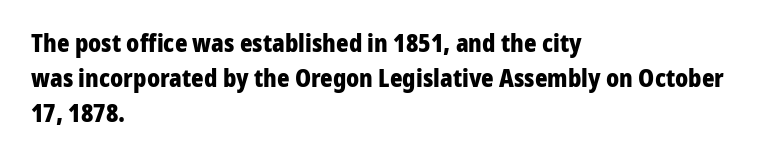
The image shows 24 px bold type, upright; set left-aligned, normal line spacing (1.45x), normal letter spacing, not underlined.
